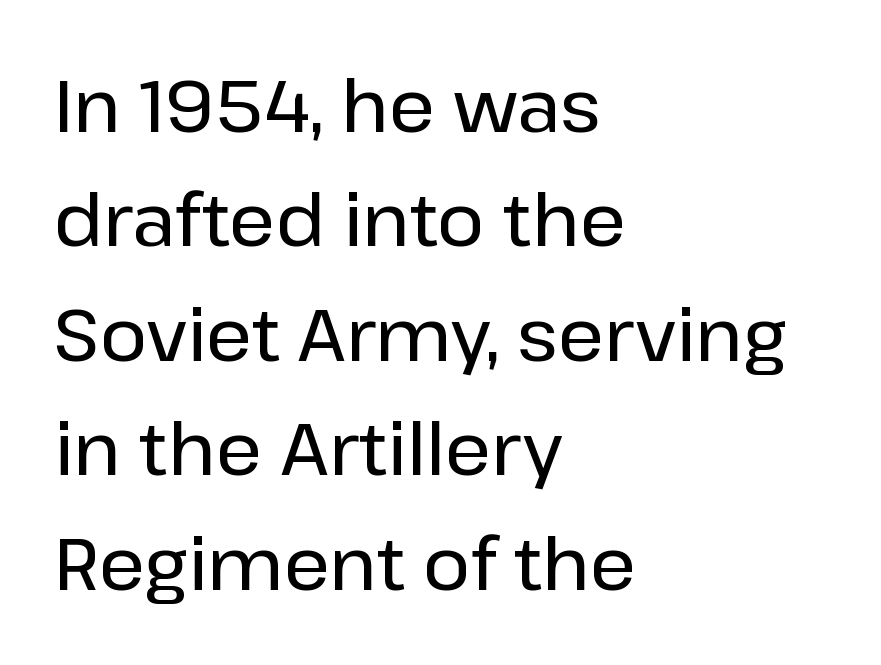
The image shows 72 px sans-serif type, upright; set left-aligned, normal line spacing (1.59x), normal letter spacing, not underlined; low stroke contrast and a medium x-height.
